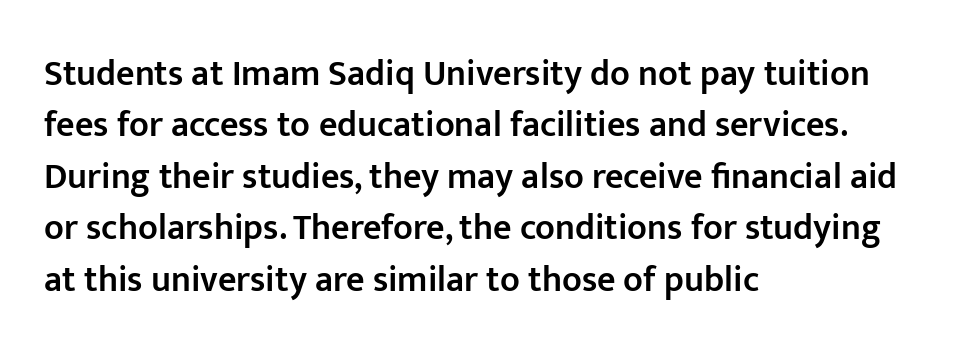
The image shows 36 px semibold sans-serif type, upright; set left-aligned, normal line spacing (1.43x), normal letter spacing, not underlined; low stroke contrast and a medium x-height.
